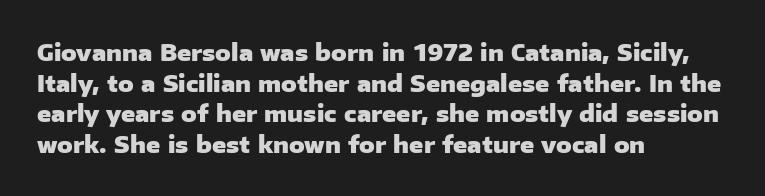
{"italic": "no", "bold": "yes", "underline": "no", "align": "left", "line_spacing": "normal", "line_spacing_ratio": 1.33, "letter_spacing": "normal", "letter_spacing_em": 0.0, "glyph_px": 23}
